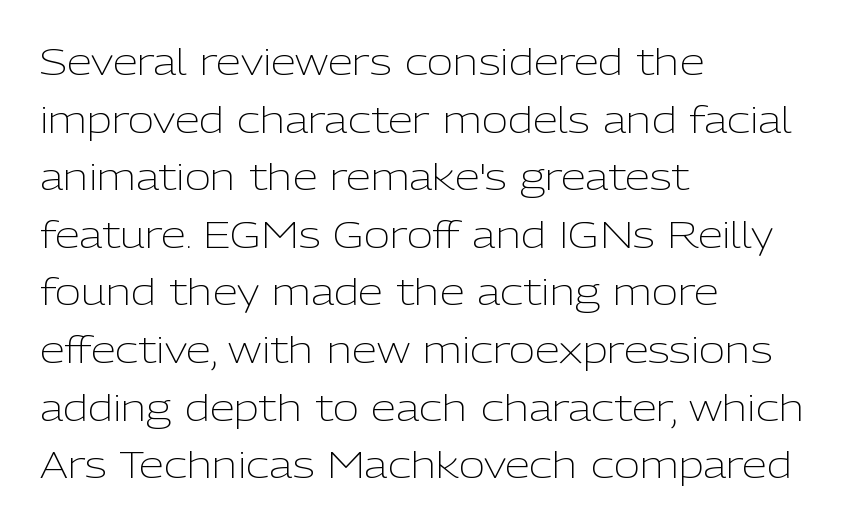
The image shows 36 px light sans-serif type, upright; set left-aligned, normal line spacing (1.6x), normal letter spacing, not underlined; low stroke contrast and a medium x-height.
